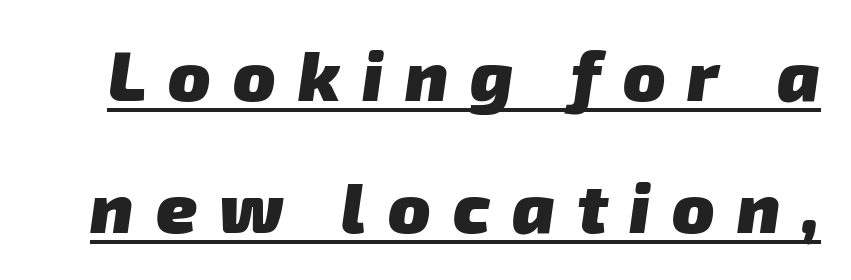
Q: Is the text bold? A: Yes.
Q: Is the typeface a serif or a sans-serif typeface? A: Sans-serif.
Q: Is the text underlined? A: Yes.
Q: Is the spacing between letters normal or unusually wide? A: Unusually wide.
Q: Width (condensed, normal, or wide)? A: Normal.
Q: Stroke contrast? A: Low.
Q: x-height? A: Medium.
Q: Monospaced? A: No.
